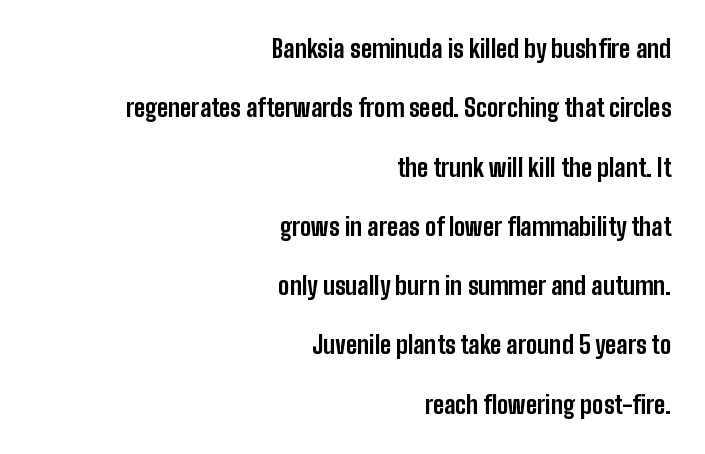
The image shows 24 px bold type, upright; set right-aligned, loose line spacing (2.47x), normal letter spacing, not underlined.
